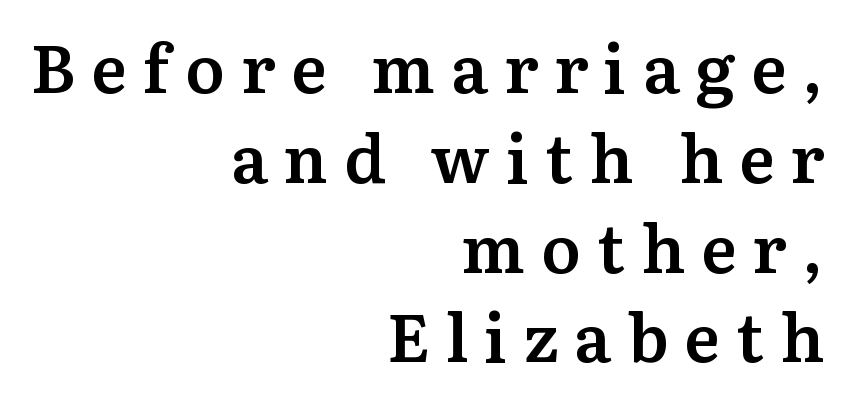
Q: Is the text bold? A: Semi-bold.
Q: Is the text italic (slanted)? A: No, it is upright.
Q: Is the typeface a serif or a sans-serif typeface? A: Serif.
Q: Is the text underlined? A: No.
Q: How is the paragraph aligned? A: Right-aligned.
Q: Is the spacing between letters normal or unusually wide? A: Unusually wide.
Q: Is the spacing between lines tight, normal or loose? A: Normal.
Q: Width (condensed, normal, or wide)? A: Normal.
Q: Stroke contrast? A: Medium.
Q: x-height? A: Medium.
Q: Monospaced? A: No.
